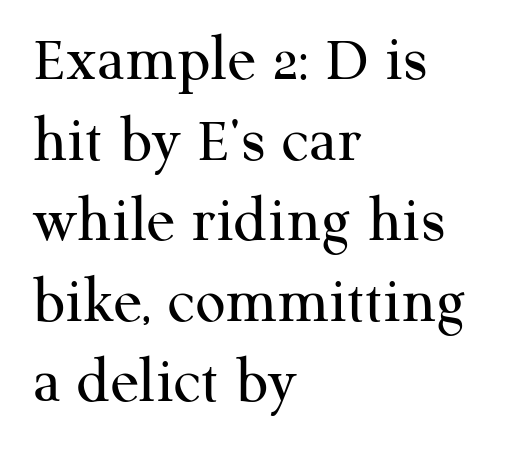
The image shows 66 px regular-weight serif type, upright; set left-aligned, line spacing 1.22x, normal letter spacing, not underlined; medium stroke contrast and a medium x-height.
